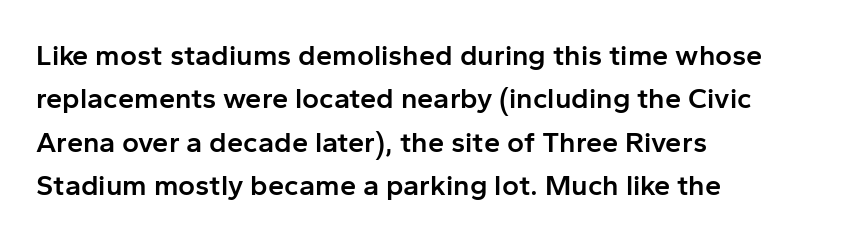
The gaps between neighbouring characters are ordinary and unremarkable. Horizontal alignment here is leftward, the default for most running prose. Serifs: no, the terminals of the letterforms are clean. The axis of the letterforms is exactly vertical. These lines sit exactly where default settings would place them.
